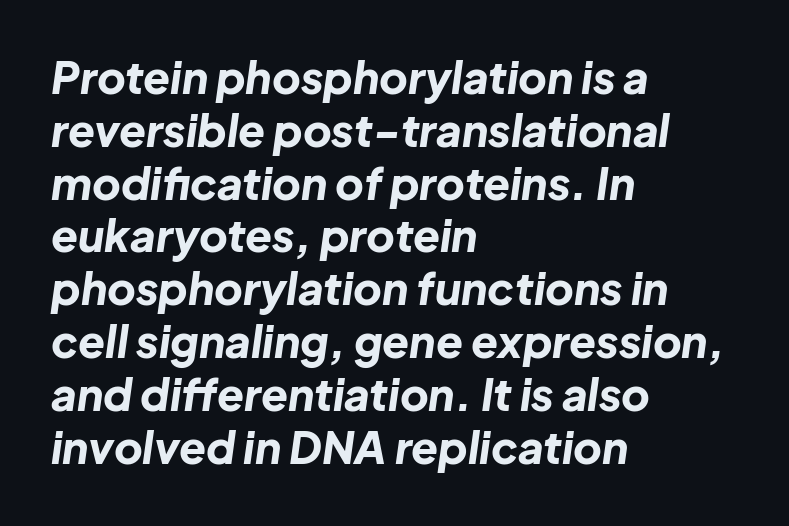
The image shows 44 px bold type, italic (leaning right); set left-aligned, line spacing 1.2x, normal letter spacing, not underlined; low stroke contrast and a medium x-height.
